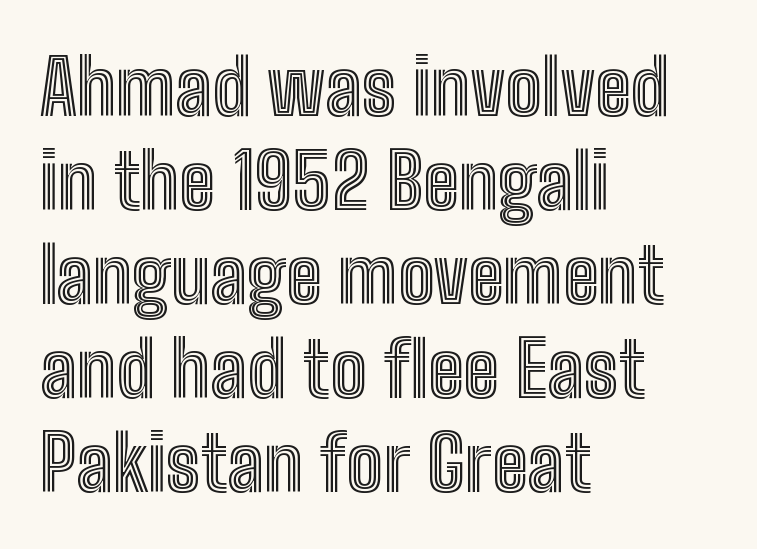
{"italic": "no", "width": "condensed", "x_height": "medium", "monospaced": "no", "underline": "no", "align": "left", "line_spacing_ratio": 1.22, "letter_spacing": "normal", "letter_spacing_em": 0.0, "glyph_px": 77}
